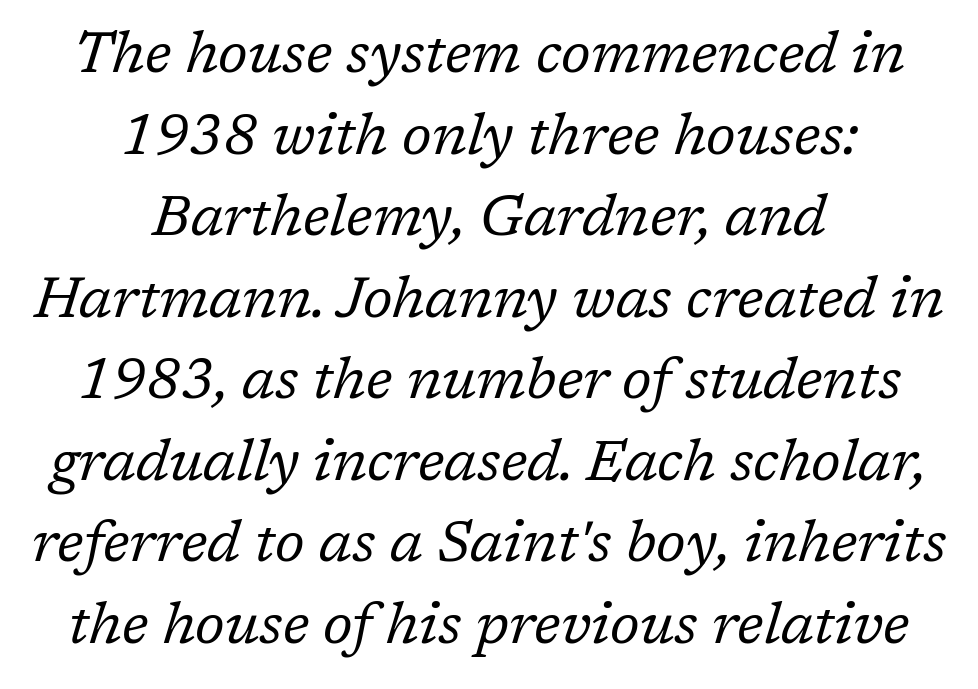
The letterforms sit at book weight or below. A clean baseline with only descenders dipping below it. Rows of type keep a routine distance in the vertical direction. When letters slant like this, we call the style italic. The line texture is even and compact thanks to regular tracking. Check where the strokes stop: tiny serifs finish them off.
